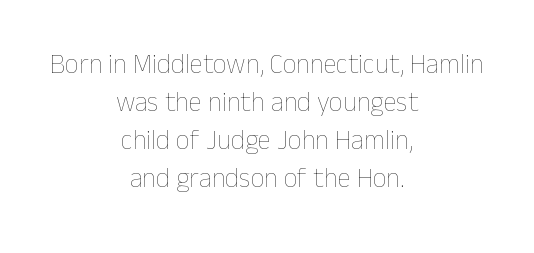
Q: Is the text bold? A: No.
Q: Is the text italic (slanted)? A: No, it is upright.
Q: Is the text underlined? A: No.
Q: How is the paragraph aligned? A: Centered.
Q: Is the spacing between letters normal or unusually wide? A: Normal.
Q: Is the spacing between lines tight, normal or loose? A: Normal.
